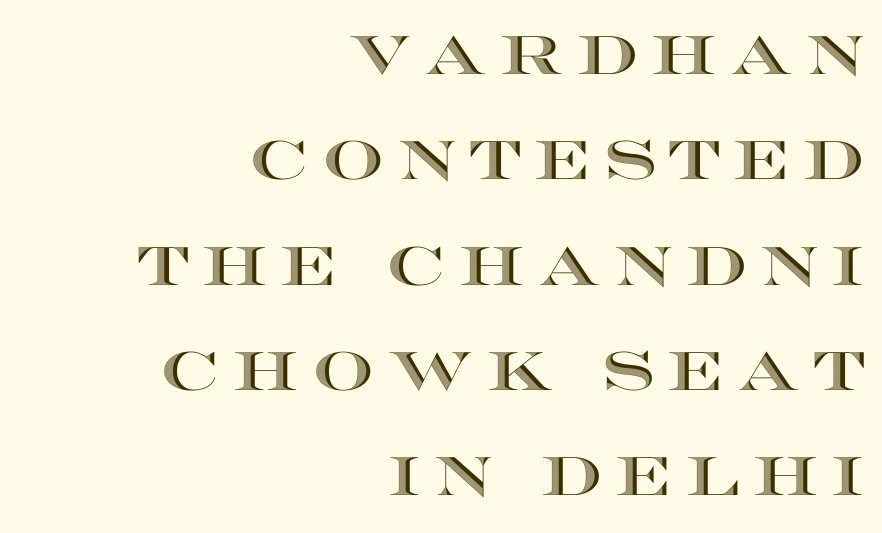
Q: Is the text italic (slanted)? A: No, it is upright.
Q: Is the text underlined? A: No.
Q: How is the paragraph aligned? A: Right-aligned.
Q: Is the spacing between letters normal or unusually wide? A: Unusually wide.
Q: Is the spacing between lines tight, normal or loose? A: Loose.
Q: Width (condensed, normal, or wide)? A: Wide.
Q: x-height? A: Large.
Q: Monospaced? A: No.
